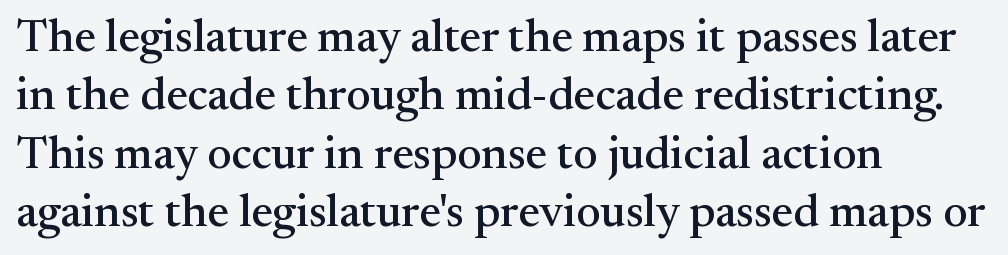
Q: Is the text italic (slanted)? A: No, it is upright.
Q: Is the typeface a serif or a sans-serif typeface? A: Serif.
Q: Is the text underlined? A: No.
Q: How is the paragraph aligned? A: Left-aligned.
Q: Is the spacing between letters normal or unusually wide? A: Normal.
Q: Width (condensed, normal, or wide)? A: Normal.
Q: Stroke contrast? A: Medium.
Q: x-height? A: Small.
Q: Monospaced? A: No.
